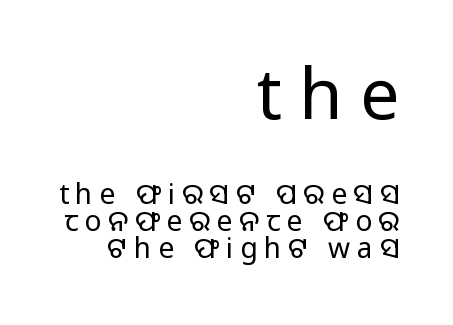
The image shows 70 px regular-weight sans-serif type, upright; set right-aligned, tight line spacing (0.97x), unusually wide letter spacing (+0.24 em), not underlined; the first (top) block is 2.5x larger; low stroke contrast and a medium x-height.
